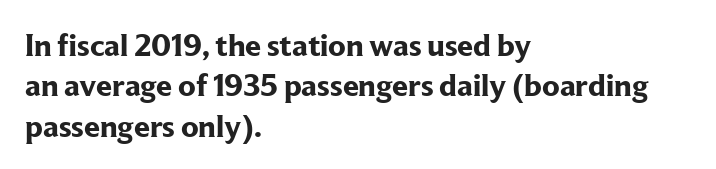
The image shows 32 px bold serif type, upright; set left-aligned, normal line spacing (1.26x), normal letter spacing, not underlined; low stroke contrast and a medium x-height.
